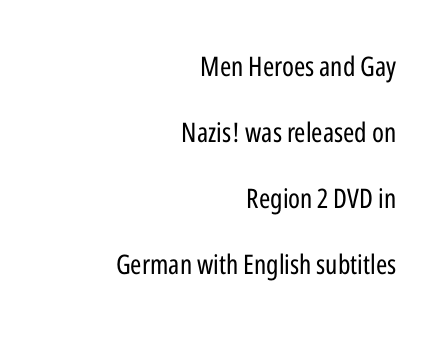
{"italic": "no", "bold": "no", "underline": "no", "align": "right", "line_spacing": "loose", "line_spacing_ratio": 2.44, "letter_spacing": "normal", "letter_spacing_em": 0.0, "glyph_px": 27}
